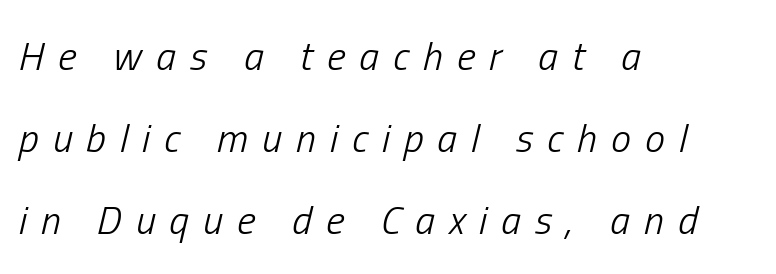
The image shows 40 px light, condensed type, italic (leaning right); set left-aligned, loose line spacing (2.05x), unusually wide letter spacing (+0.35 em), not underlined; low stroke contrast and a medium x-height.
